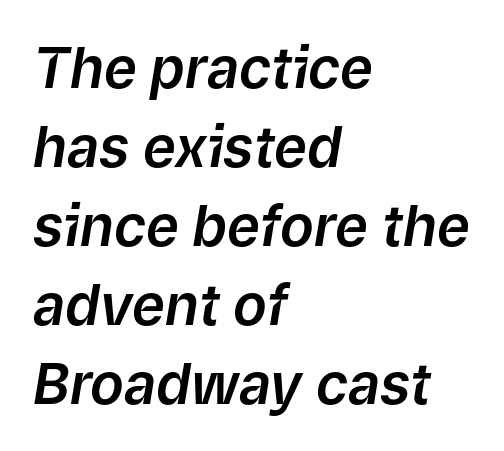
Q: Is the text italic (slanted)? A: Yes, it leans right by about 9 degrees.
Q: Is the text underlined? A: No.
Q: How is the paragraph aligned? A: Left-aligned.
Q: Is the spacing between letters normal or unusually wide? A: Normal.
Q: Is the spacing between lines tight, normal or loose? A: Normal.
Q: Width (condensed, normal, or wide)? A: Normal.
Q: Stroke contrast? A: Low.
Q: x-height? A: Medium.
Q: Monospaced? A: No.
